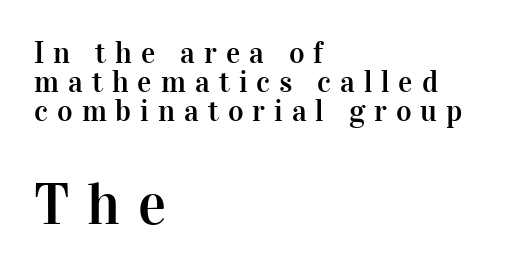
Closely set lines give the paragraph a compact silhouette. The following chunk of copy outweighs the initial chunk in type size. The ragged edge is on the right, which tells us the setting is flush left. Typographically, this falls in the serif category.
